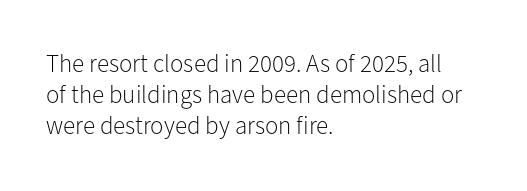
The image shows 25 px text type, upright; set left-aligned, normal line spacing (1.25x), normal letter spacing, not underlined.
